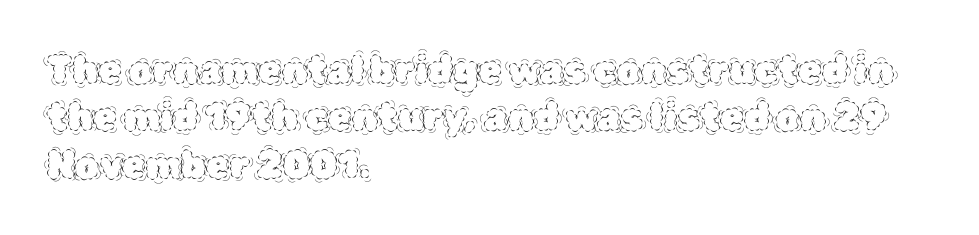
Q: Is the text bold? A: No.
Q: Is the text italic (slanted)? A: No, it is upright.
Q: Is the text underlined? A: No.
Q: How is the paragraph aligned? A: Left-aligned.
Q: Is the spacing between letters normal or unusually wide? A: Normal.
Q: Is the spacing between lines tight, normal or loose? A: Normal.
Q: Width (condensed, normal, or wide)? A: Normal.
Q: x-height? A: Large.
Q: Monospaced? A: No.
